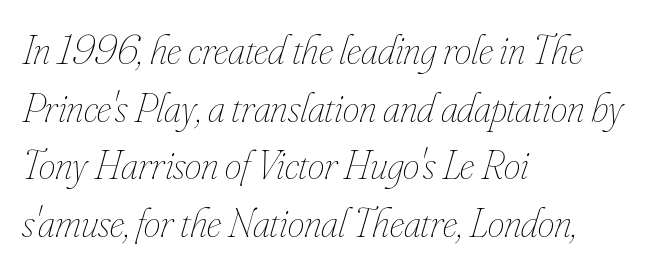
Alignment: flush left. The font is comparable to plain body text, perhaps lighter. Looks like regular typesetting: each glyph gets only the width it needs. There's an unmistakable incline to the writing here. Reading down the column, the eye jumps a familiar distance to each next line. Standard letterfit; no display-style spreading of the glyphs.
